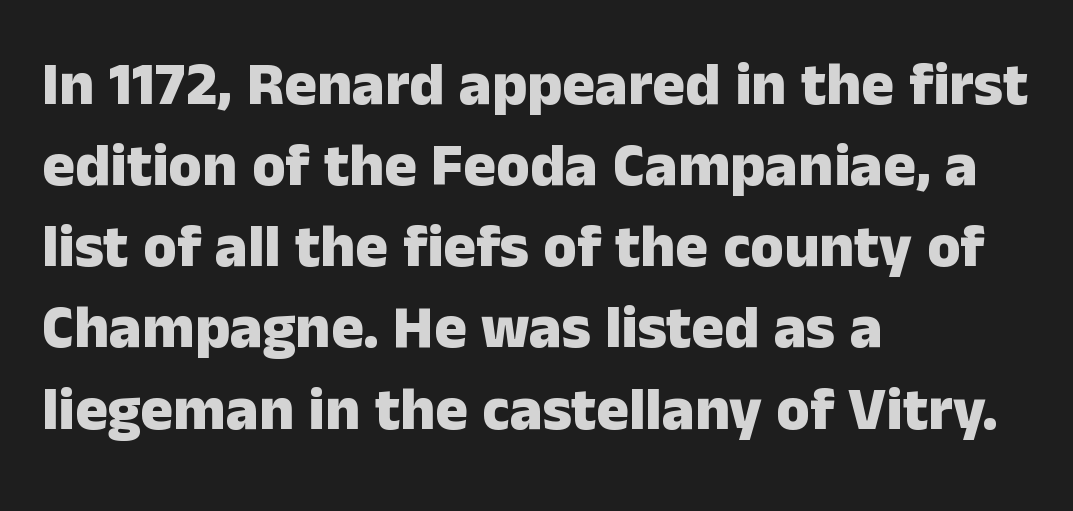
Is the letter spacing exaggerated? No — it looks like the ordinary default. Successive baselines arrive at the customary interval. Upright lettering throughout. The letters are bold, with thick, heavy strokes. Does the type have serifs? No, each stem ends abruptly. Proportional: the letters do not fall into vertical columns.
